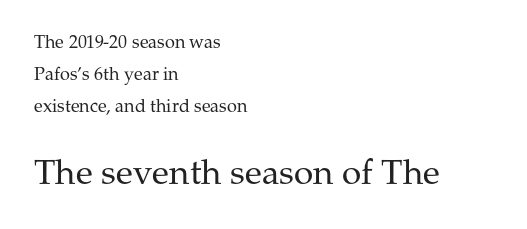
{"serif": "yes", "italic": "no", "bold": "no", "weight": "regular", "width": "normal", "stroke_contrast": "medium", "x_height": "medium", "monospaced": "no", "underline": "no", "align": "left", "line_spacing_ratio": 1.78, "letter_spacing": "normal", "letter_spacing_em": 0.0, "larger_block": "second", "size_ratio": 1.94, "glyph_px": 35}
